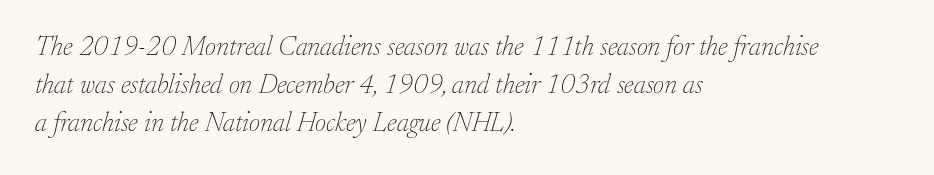
{"italic": "yes", "lean": "right", "slant_degrees": 17, "bold": "no", "underline": "no", "align": "left", "line_spacing": "normal", "line_spacing_ratio": 1.41, "letter_spacing": "normal", "letter_spacing_em": 0.0, "glyph_px": 27}
